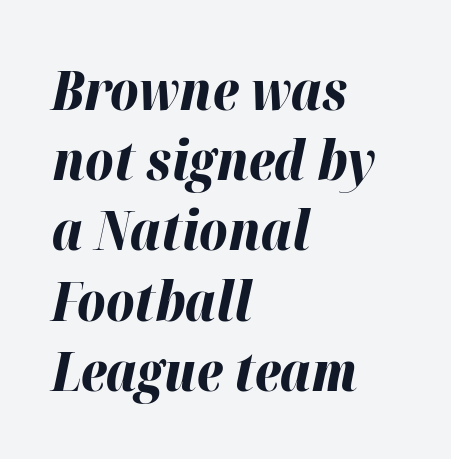
Q: Is the text bold? A: Yes.
Q: Is the text italic (slanted)? A: Yes, it leans right by about 12 degrees.
Q: Is the text underlined? A: No.
Q: How is the paragraph aligned? A: Left-aligned.
Q: Is the spacing between letters normal or unusually wide? A: Normal.
Q: Is the spacing between lines tight, normal or loose? A: Normal.
Q: Width (condensed, normal, or wide)? A: Normal.
Q: Stroke contrast? A: High.
Q: x-height? A: Medium.
Q: Monospaced? A: No.
